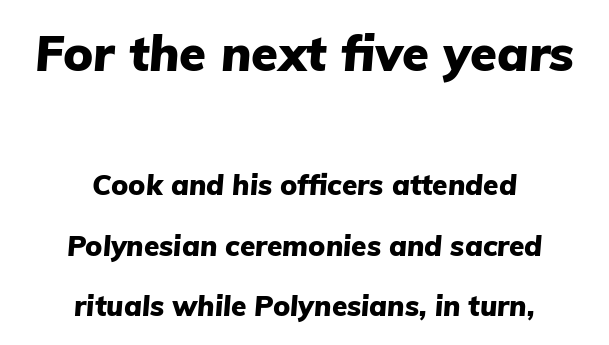
{"italic": "yes", "lean": "right", "slant_degrees": 5, "bold": "yes", "weight": "heavy", "width": "normal", "stroke_contrast": "low", "x_height": "medium", "monospaced": "no", "underline": "no", "align": "center", "line_spacing": "loose", "line_spacing_ratio": 2.16, "letter_spacing": "normal", "letter_spacing_em": 0.0, "larger_block": "first", "size_ratio": 1.75, "glyph_px": 49}
